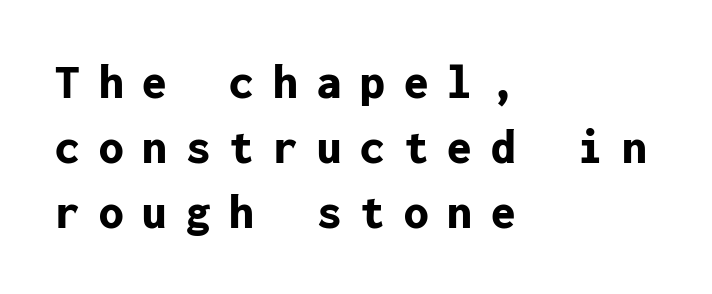
{"serif": "no", "italic": "no", "bold": "yes", "weight": "bold", "width": "normal", "stroke_contrast": "low", "x_height": "medium", "monospaced": "yes", "underline": "no", "align": "left", "line_spacing": "normal", "line_spacing_ratio": 1.33, "letter_spacing": "wide", "letter_spacing_em": 0.39, "glyph_px": 49}
